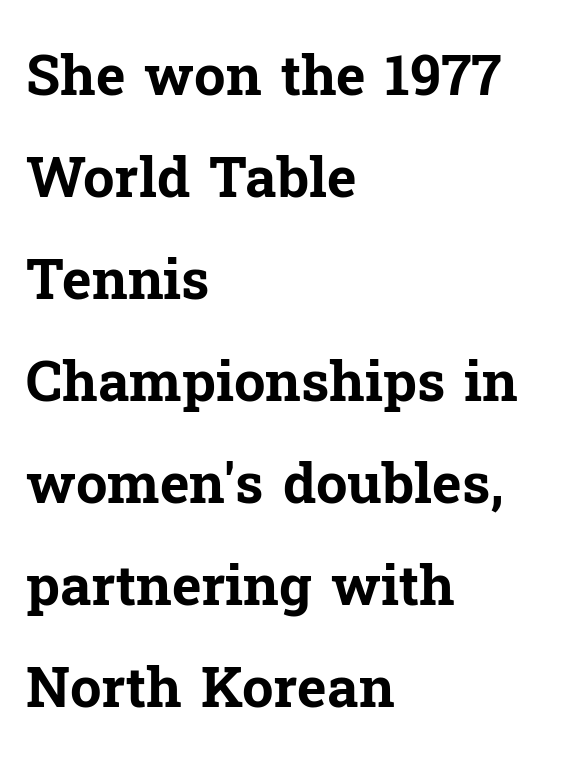
{"serif": "yes", "italic": "no", "bold": "yes", "weight": "bold", "width": "normal", "stroke_contrast": "low", "x_height": "medium", "monospaced": "no", "underline": "no", "align": "left", "line_spacing_ratio": 1.82, "letter_spacing": "normal", "letter_spacing_em": 0.0, "glyph_px": 56}
